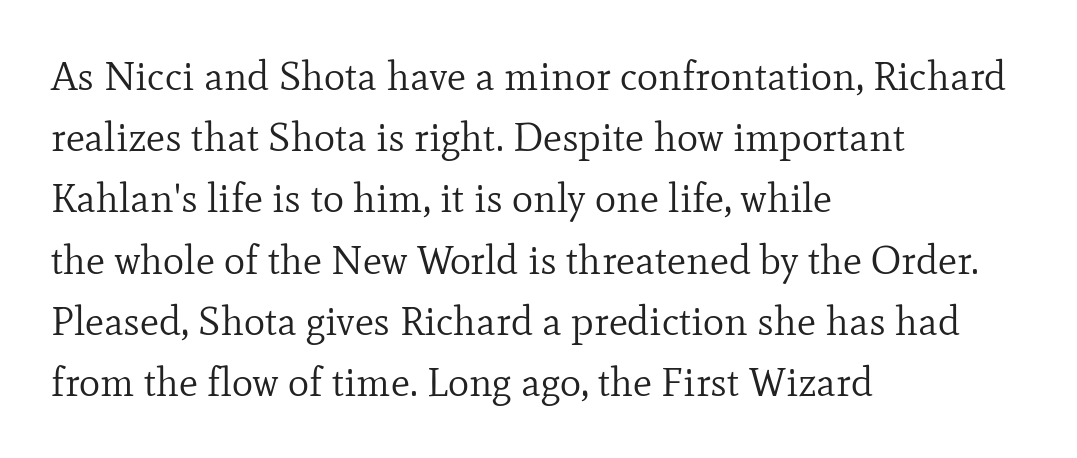
{"serif": "yes", "italic": "no", "bold": "no", "weight": "regular", "width": "normal", "stroke_contrast": "low", "x_height": "small", "monospaced": "no", "underline": "no", "align": "left", "line_spacing": "normal", "line_spacing_ratio": 1.53, "letter_spacing": "normal", "letter_spacing_em": 0.0, "glyph_px": 40}
